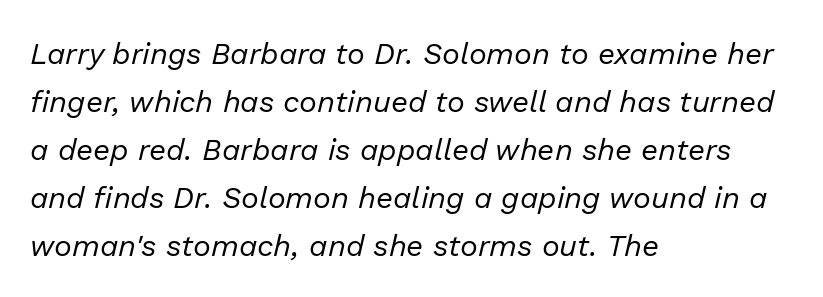
{"italic": "yes", "lean": "right", "slant_degrees": 13, "bold": "no", "weight": "regular", "width": "normal", "stroke_contrast": "low", "x_height": "medium", "monospaced": "no", "underline": "no", "align": "left", "line_spacing": "normal", "line_spacing_ratio": 1.6, "letter_spacing": "normal", "letter_spacing_em": 0.0, "glyph_px": 30}
